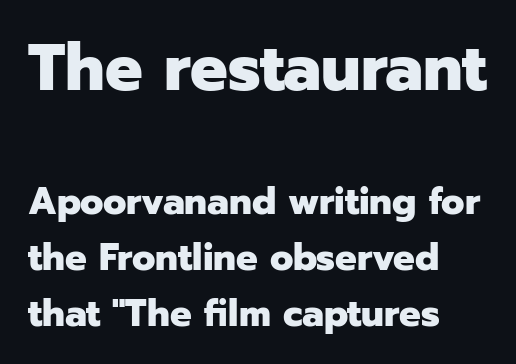
{"serif": "no", "italic": "no", "bold": "yes", "weight": "heavy", "width": "normal", "stroke_contrast": "low", "x_height": "medium", "monospaced": "no", "underline": "no", "align": "left", "line_spacing": "normal", "line_spacing_ratio": 1.47, "letter_spacing": "normal", "letter_spacing_em": 0.0, "larger_block": "first", "size_ratio": 1.74, "glyph_px": 66}
